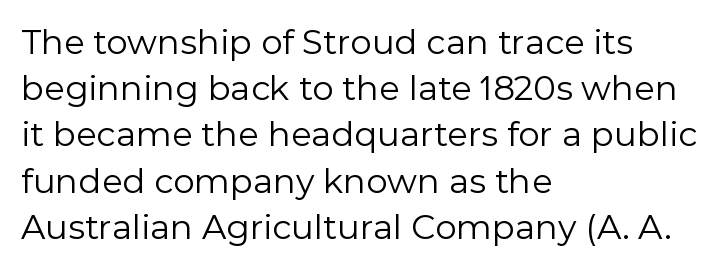
Q: Is the text bold? A: No.
Q: Is the text italic (slanted)? A: No, it is upright.
Q: Is the typeface a serif or a sans-serif typeface? A: Sans-serif.
Q: Is the text underlined? A: No.
Q: How is the paragraph aligned? A: Left-aligned.
Q: Is the spacing between letters normal or unusually wide? A: Normal.
Q: Is the spacing between lines tight, normal or loose? A: Normal.
Q: Width (condensed, normal, or wide)? A: Normal.
Q: x-height? A: Medium.
Q: Monospaced? A: No.
